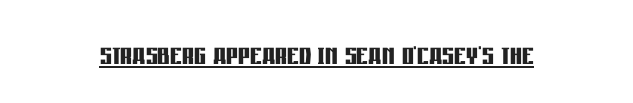
{"serif": "no", "italic": "no", "bold": "yes", "weight": "semibold", "width": "condensed", "stroke_contrast": "low", "x_height": "large", "monospaced": "no", "underline": "yes", "align": "center", "letter_spacing": "normal", "letter_spacing_em": 0.0, "glyph_px": 37}
